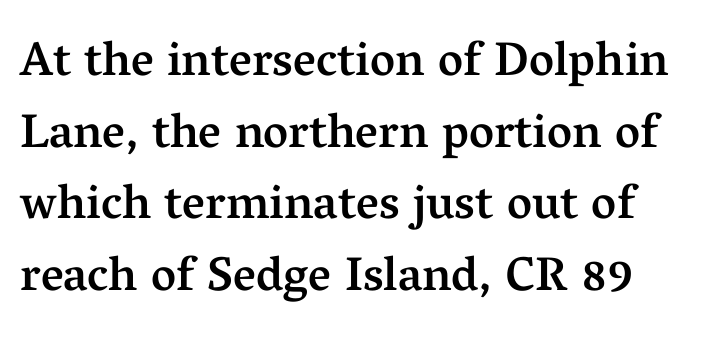
Compared with typical body copy, the letter spacing here is the same. The zone under the glyphs is completely vacant. Stems and bowls a touch heavier than normal — semibold. The passage shown is typed in a proportional face where columns would drift.
